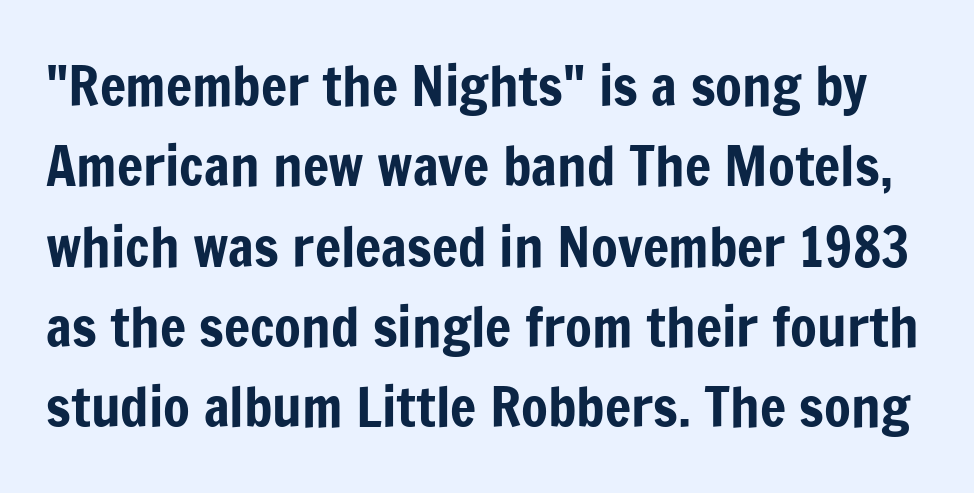
The image shows 55 px condensed sans-serif type, upright; set normal line spacing (1.46x), normal letter spacing, not underlined; low stroke contrast and a medium x-height.
